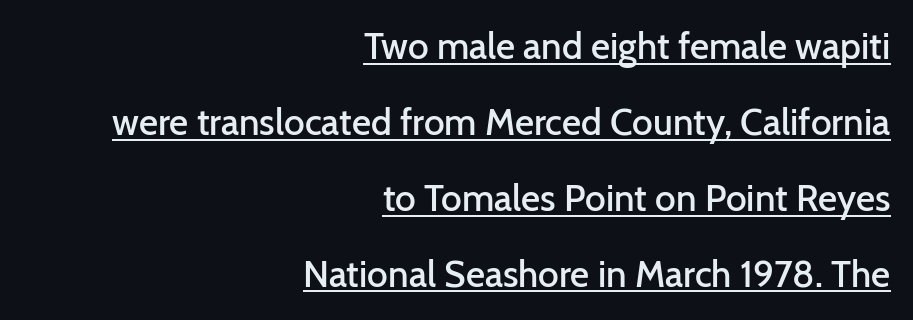
Q: Is the text bold? A: Semi-bold.
Q: Is the text italic (slanted)? A: No, it is upright.
Q: Is the typeface a serif or a sans-serif typeface? A: Sans-serif.
Q: Is the text underlined? A: Yes.
Q: How is the paragraph aligned? A: Right-aligned.
Q: Is the spacing between letters normal or unusually wide? A: Normal.
Q: Is the spacing between lines tight, normal or loose? A: Loose.
Q: Width (condensed, normal, or wide)? A: Normal.
Q: Stroke contrast? A: Low.
Q: x-height? A: Medium.
Q: Monospaced? A: No.
